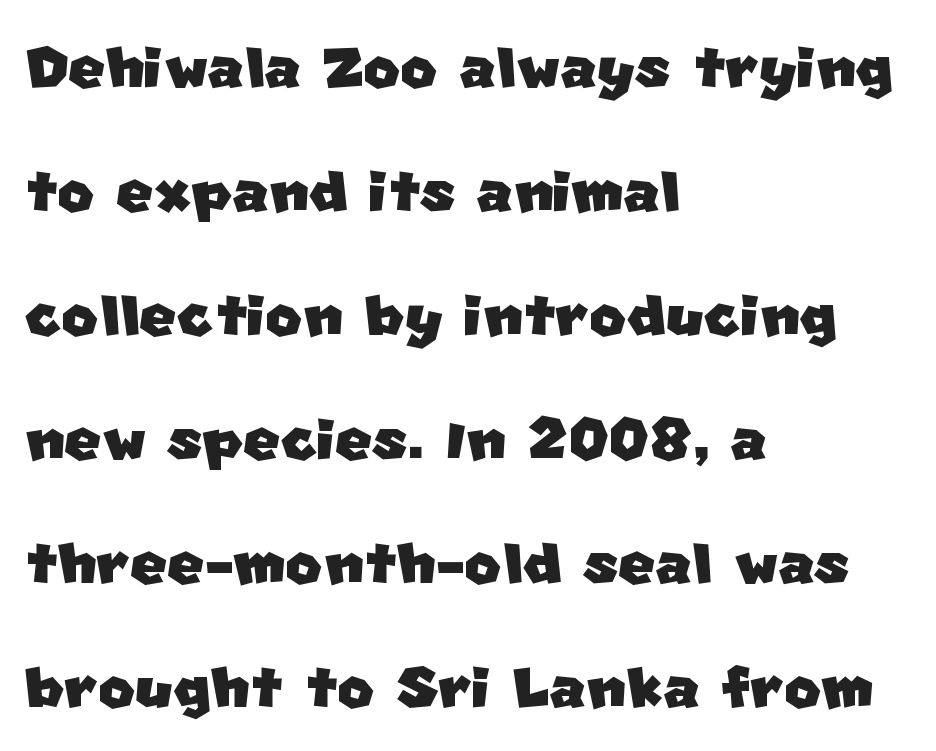
The image shows 79 px sans-serif type; set left-aligned, normal line spacing (1.57x), normal letter spacing, not underlined; low stroke contrast and a large x-height.
